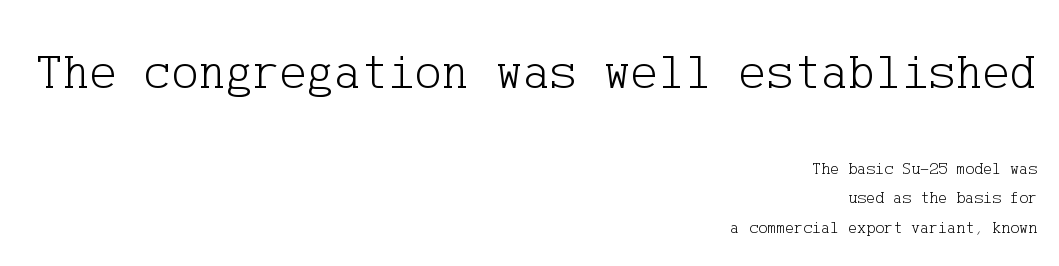
Q: Is the text bold? A: No.
Q: Is the text italic (slanted)? A: No, it is upright.
Q: Is the typeface a serif or a sans-serif typeface? A: Serif.
Q: Is the text underlined? A: No.
Q: How is the paragraph aligned? A: Right-aligned.
Q: Is the spacing between letters normal or unusually wide? A: Normal.
Q: Which block of text is set in a larger size, the first (top) or the second (bottom)? A: The first (top) one.
Q: Width (condensed, normal, or wide)? A: Normal.
Q: Stroke contrast? A: Low.
Q: x-height? A: Medium.
